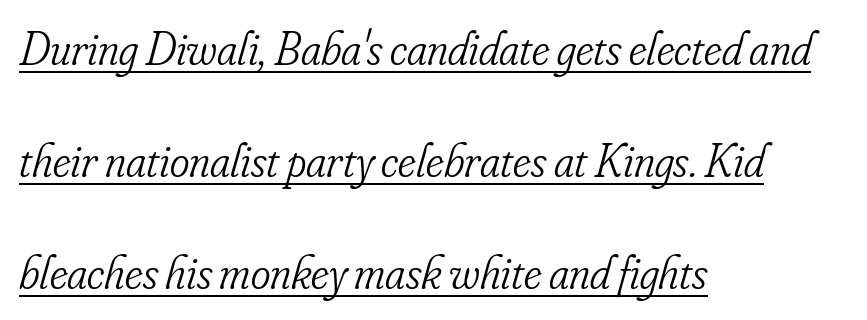
Q: Is the text bold? A: No.
Q: Is the text italic (slanted)? A: Yes, it leans right by about 16 degrees.
Q: Is the typeface a serif or a sans-serif typeface? A: Serif.
Q: Is the text underlined? A: Yes.
Q: How is the paragraph aligned? A: Left-aligned.
Q: Is the spacing between letters normal or unusually wide? A: Normal.
Q: Is the spacing between lines tight, normal or loose? A: Loose.
Q: Width (condensed, normal, or wide)? A: Condensed.
Q: Stroke contrast? A: Low.
Q: x-height? A: Small.
Q: Monospaced? A: No.
